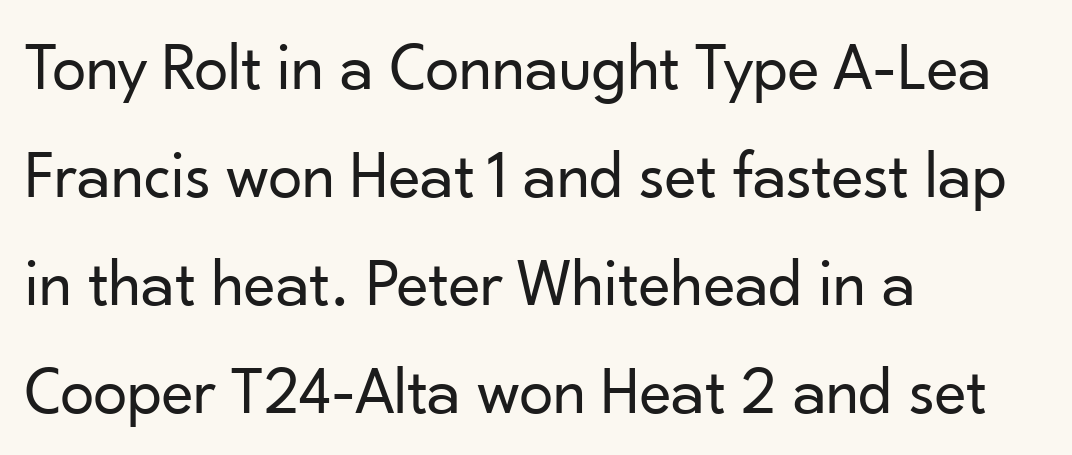
{"serif": "no", "italic": "no", "bold": "no", "weight": "regular", "width": "normal", "stroke_contrast": "low", "x_height": "small", "monospaced": "no", "underline": "no", "align": "left", "line_spacing": "normal", "line_spacing_ratio": 1.59, "letter_spacing": "normal", "letter_spacing_em": 0.0, "glyph_px": 68}
